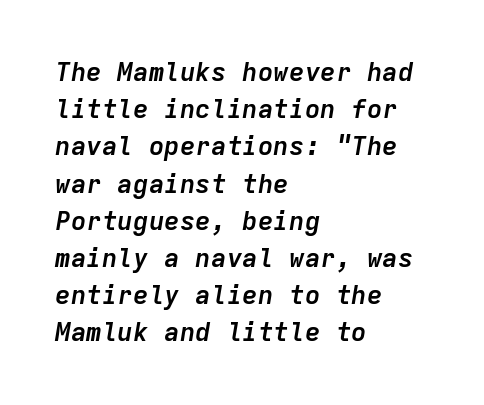
Horizontal alignment here is leftward, the default for most running prose. What weight is shown? A full bold with thick strokes. Glance below the letters and you will spot only blank space. The letterforms sit shoulder to shoulder at normal distance. Rendered with sloped, italic letterforms. These lines sit exactly where default settings would place them.
